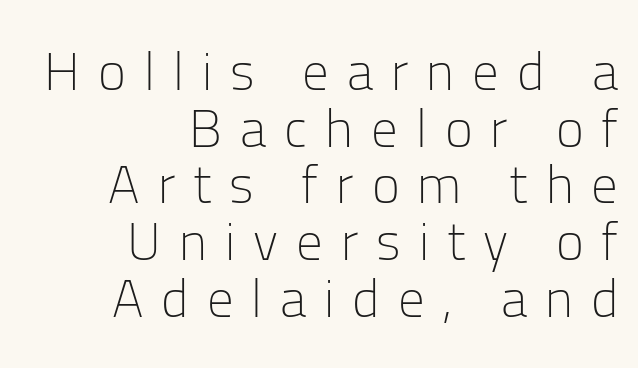
The image shows 53 px light sans-serif type, upright; set right-aligned, tight line spacing (1.07x), unusually wide letter spacing (+0.34 em), not underlined; low stroke contrast and a medium x-height.
